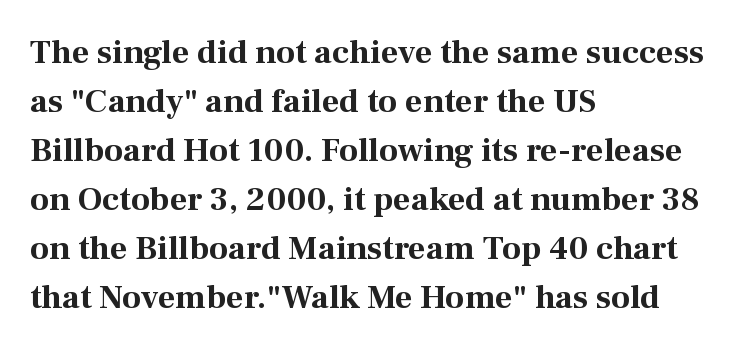
The image shows 34 px bold serif type, upright; set left-aligned, normal line spacing (1.44x), normal letter spacing, not underlined; medium stroke contrast and a medium x-height.
